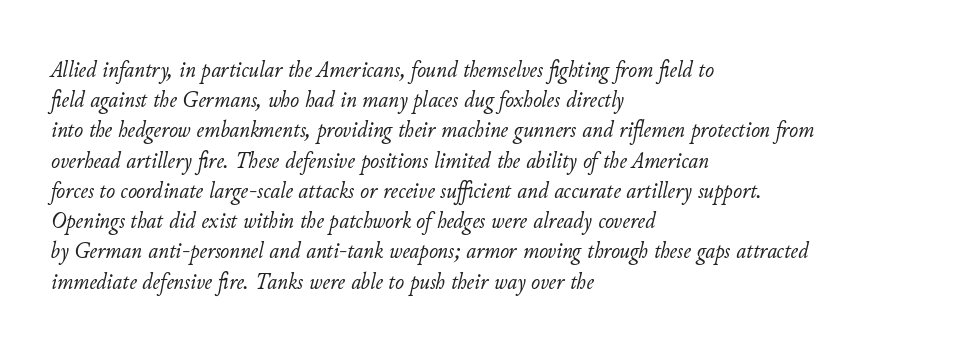
Spacing between characters is what you'd get straight out of the box. The strokes carry an ordinary text weight at most. Each line starts at the same left margin while the right side varies. No word sits above an underline.
